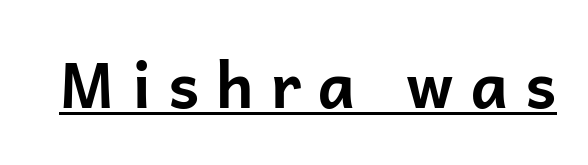
{"serif": "no", "italic": "no", "bold": "yes", "weight": "bold", "width": "normal", "stroke_contrast": "low", "x_height": "medium", "monospaced": "no", "underline": "yes", "letter_spacing": "wide", "letter_spacing_em": 0.27, "glyph_px": 62}
